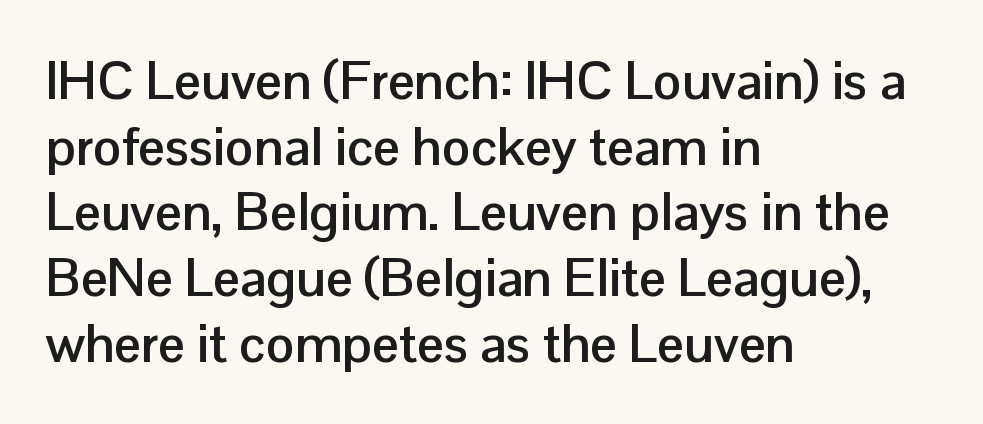
{"serif": "no", "italic": "no", "bold": "yes", "weight": "semibold", "width": "normal", "stroke_contrast": "low", "x_height": "medium", "monospaced": "no", "underline": "no", "align": "left", "line_spacing_ratio": 1.24, "letter_spacing": "normal", "letter_spacing_em": 0.0, "glyph_px": 53}
